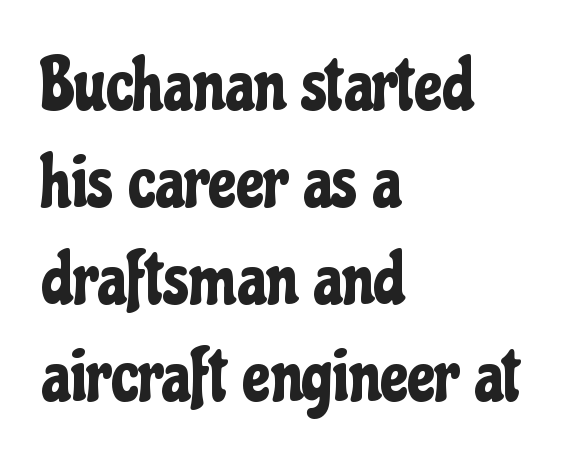
{"serif": "no", "italic": "no", "width": "condensed", "stroke_contrast": "low", "x_height": "medium", "monospaced": "no", "underline": "no", "align": "left", "line_spacing": "normal", "line_spacing_ratio": 1.31, "letter_spacing": "normal", "letter_spacing_em": 0.0, "glyph_px": 74}
